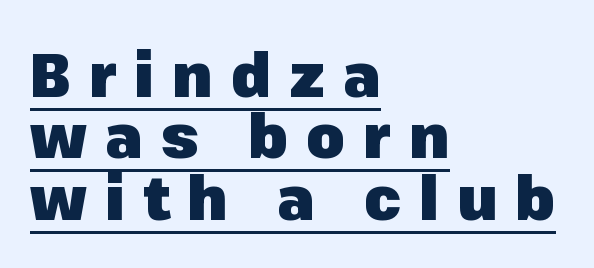
Q: Is the text bold? A: Yes.
Q: Is the text italic (slanted)? A: No, it is upright.
Q: Is the typeface a serif or a sans-serif typeface? A: Sans-serif.
Q: Is the text underlined? A: Yes.
Q: How is the paragraph aligned? A: Left-aligned.
Q: Is the spacing between letters normal or unusually wide? A: Unusually wide.
Q: Is the spacing between lines tight, normal or loose? A: Tight.
Q: Width (condensed, normal, or wide)? A: Normal.
Q: Stroke contrast? A: Low.
Q: x-height? A: Medium.
Q: Monospaced? A: No.
